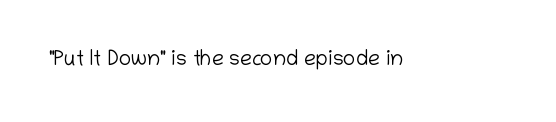
{"italic": "no", "bold": "no", "underline": "no", "letter_spacing": "normal", "letter_spacing_em": 0.0, "glyph_px": 21}
